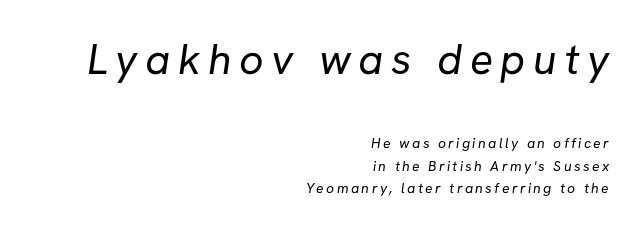
Q: Is the text bold? A: No.
Q: Is the typeface a serif or a sans-serif typeface? A: Sans-serif.
Q: Is the text underlined? A: No.
Q: How is the paragraph aligned? A: Right-aligned.
Q: Is the spacing between lines tight, normal or loose? A: Normal.
Q: Which block of text is set in a larger size, the first (top) or the second (bottom)? A: The first (top) one.
Q: Width (condensed, normal, or wide)? A: Normal.
Q: Stroke contrast? A: Low.
Q: x-height? A: Medium.
Q: Monospaced? A: No.
